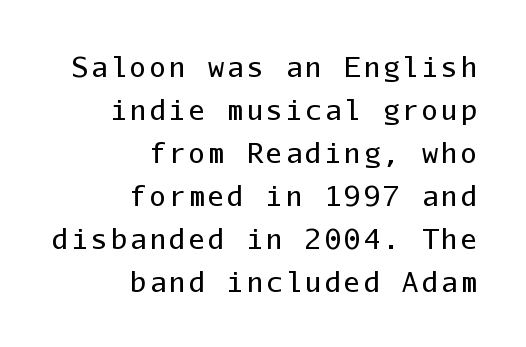
The image shows 27 px text type, upright; set right-aligned, normal line spacing (1.59x), not underlined.
